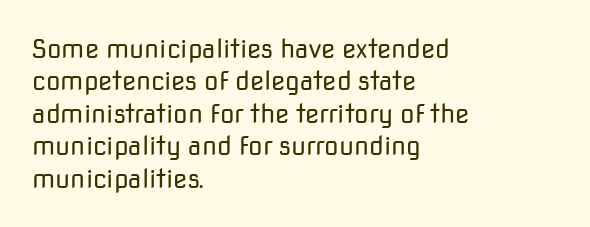
{"italic": "no", "bold": "no", "underline": "no", "align": "left", "line_spacing": "normal", "line_spacing_ratio": 1.25, "letter_spacing": "normal", "letter_spacing_em": 0.0, "glyph_px": 26}
